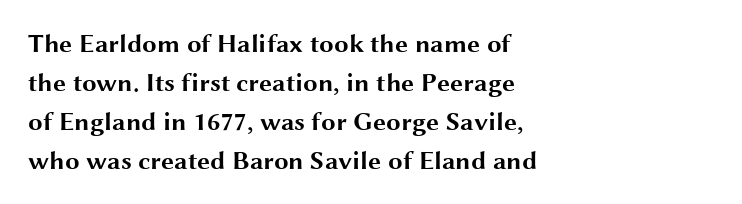
Q: Is the text bold? A: Yes.
Q: Is the text italic (slanted)? A: No, it is upright.
Q: Is the text underlined? A: No.
Q: How is the paragraph aligned? A: Left-aligned.
Q: Is the spacing between letters normal or unusually wide? A: Normal.
Q: Is the spacing between lines tight, normal or loose? A: Normal.
